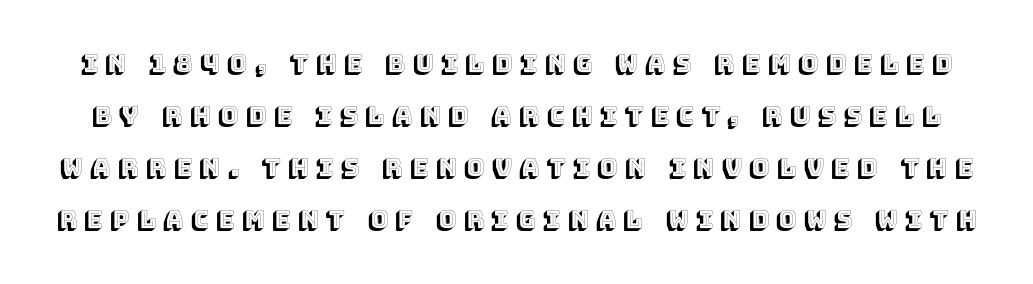
Q: Is the text italic (slanted)? A: No, it is upright.
Q: Is the text underlined? A: No.
Q: Is the spacing between letters normal or unusually wide? A: Unusually wide.
Q: Is the spacing between lines tight, normal or loose? A: Loose.
